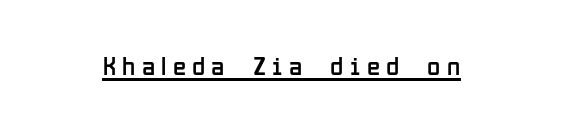
{"italic": "no", "bold": "no", "underline": "yes", "letter_spacing": "wide", "letter_spacing_em": 0.23, "glyph_px": 27}
